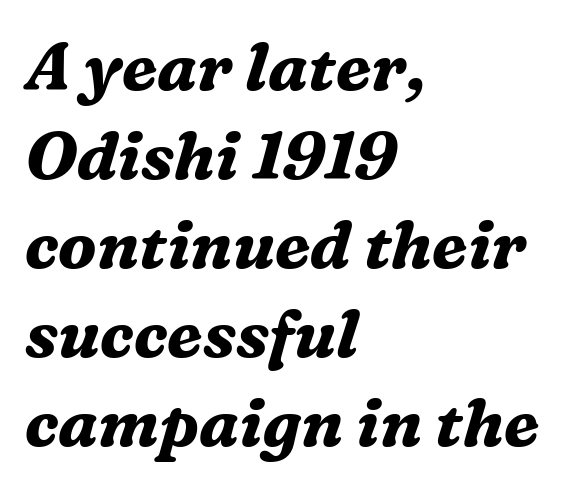
{"serif": "yes", "italic": "yes", "lean": "right", "slant_degrees": 16, "bold": "yes", "weight": "bold", "width": "normal", "stroke_contrast": "medium", "x_height": "medium", "monospaced": "no", "underline": "no", "align": "left", "line_spacing": "normal", "line_spacing_ratio": 1.35, "letter_spacing": "normal", "letter_spacing_em": 0.0, "glyph_px": 66}
